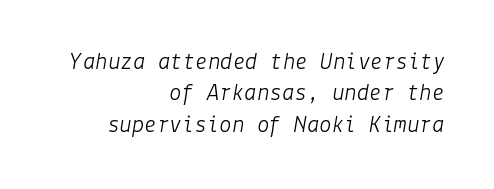
{"italic": "yes", "lean": "right", "slant_degrees": 9, "bold": "no", "underline": "no", "align": "right", "line_spacing": "normal", "line_spacing_ratio": 1.26, "letter_spacing": "normal", "letter_spacing_em": 0.0, "glyph_px": 25}
